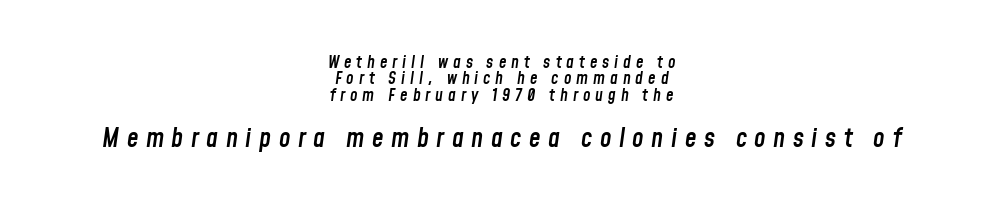
Q: Is the text bold? A: Semi-bold.
Q: Is the text italic (slanted)? A: Yes, it leans right by about 8 degrees.
Q: Is the text underlined? A: No.
Q: How is the paragraph aligned? A: Centered.
Q: Is the spacing between letters normal or unusually wide? A: Unusually wide.
Q: Is the spacing between lines tight, normal or loose? A: Tight.
Q: Which block of text is set in a larger size, the first (top) or the second (bottom)? A: The second (bottom) one.
